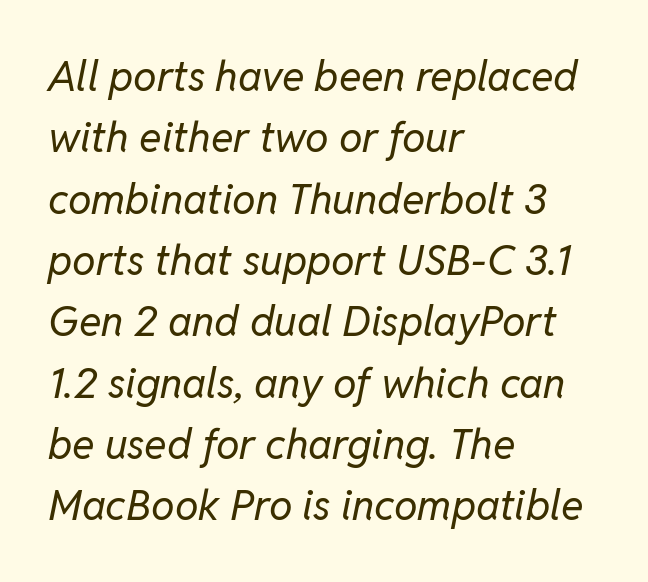
The image shows 42 px regular-weight type, italic (leaning right); set left-aligned, normal line spacing (1.46x), normal letter spacing, not underlined; low stroke contrast and a medium x-height.
